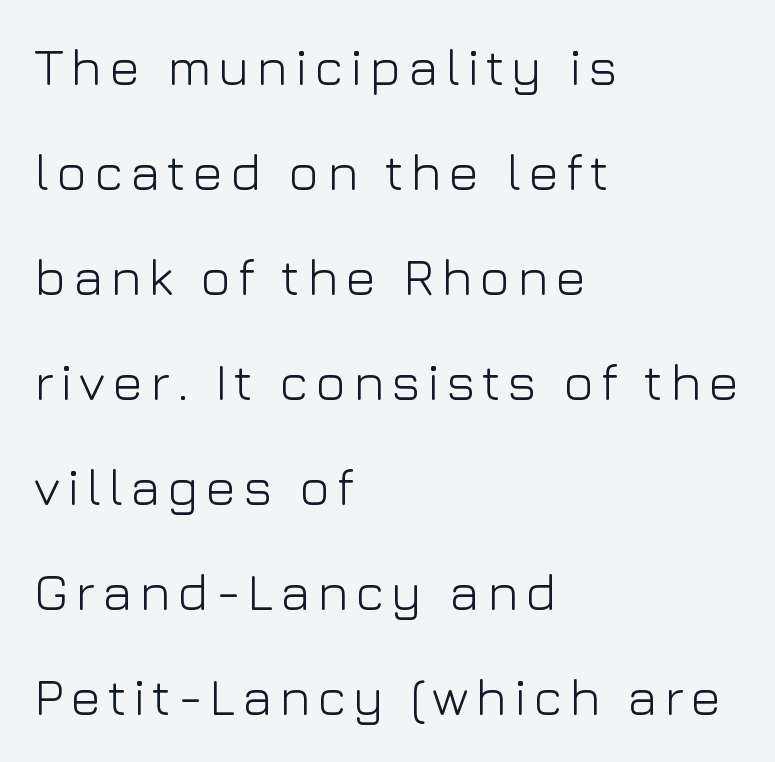
When letters stand straight like this, we call the style roman or upright. A quiet, ordinary-to-light weight characterises the typeface. The passage shown is typed in a proportional face where columns would drift. Only glyphs here, with clear space below each row.
